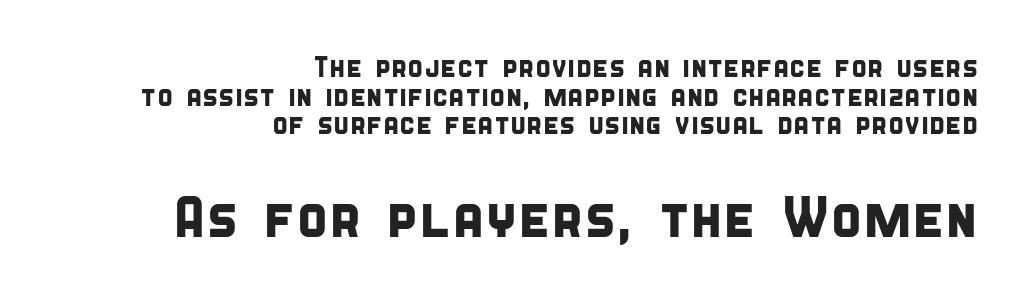
The image shows 58 px condensed sans-serif type; set right-aligned, tight line spacing (0.99x), normal letter spacing, not underlined; the second (bottom) block is 2.0x larger; low stroke contrast and a large x-height.
